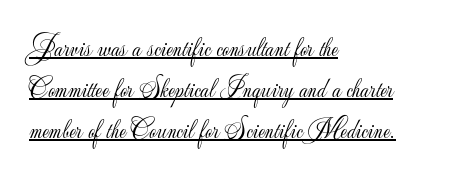
Q: Is the text bold? A: No.
Q: Is the text italic (slanted)? A: Yes.
Q: Is the text underlined? A: Yes.
Q: How is the paragraph aligned? A: Left-aligned.
Q: Is the spacing between letters normal or unusually wide? A: Normal.
Q: Is the spacing between lines tight, normal or loose? A: Normal.
